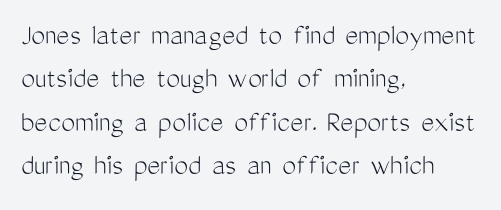
The image shows 31 px light, condensed sans-serif type, upright; set left-aligned, normal line spacing (1.4x), normal letter spacing, not underlined; medium stroke contrast and a medium x-height.
